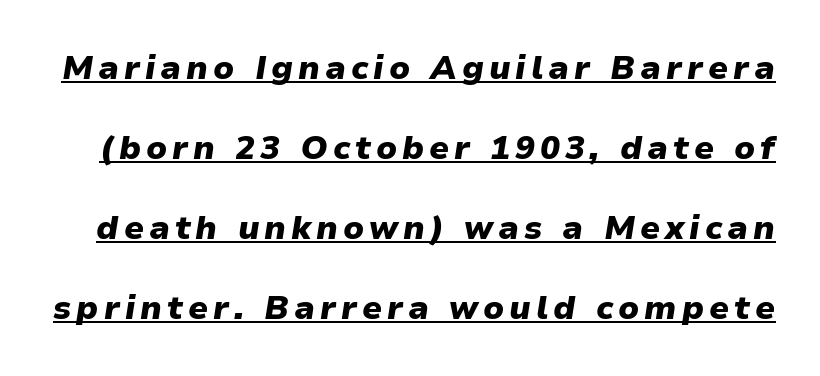
Q: Is the text bold? A: Yes.
Q: Is the text italic (slanted)? A: Yes, it leans right by about 9 degrees.
Q: Is the text underlined? A: Yes.
Q: Is the spacing between lines tight, normal or loose? A: Loose.
Q: Width (condensed, normal, or wide)? A: Normal.
Q: Stroke contrast? A: Low.
Q: x-height? A: Medium.
Q: Monospaced? A: No.
